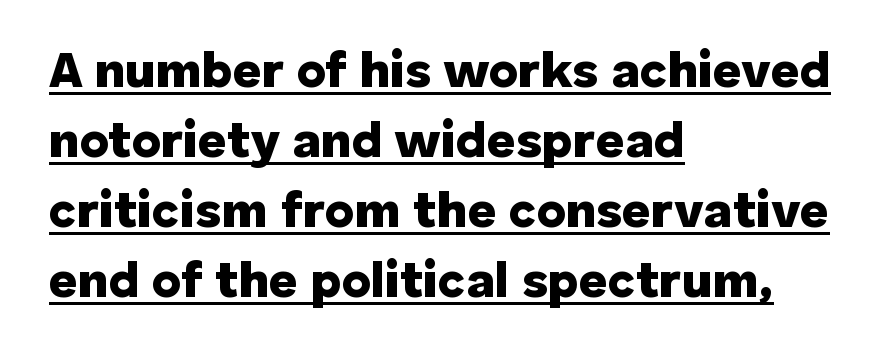
{"serif": "no", "italic": "no", "bold": "yes", "weight": "heavy", "width": "normal", "stroke_contrast": "low", "x_height": "medium", "monospaced": "no", "underline": "yes", "align": "left", "line_spacing": "normal", "line_spacing_ratio": 1.4, "letter_spacing": "normal", "letter_spacing_em": 0.0, "glyph_px": 50}
